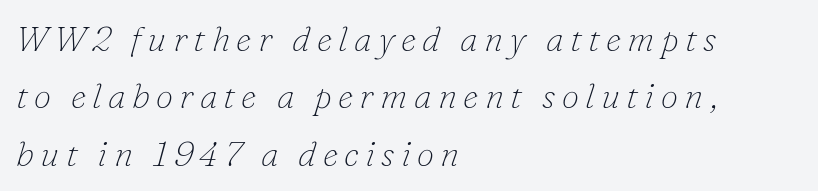
Q: Is the text bold? A: No.
Q: Is the text italic (slanted)? A: Yes, it leans right by about 16 degrees.
Q: Is the typeface a serif or a sans-serif typeface? A: Serif.
Q: Is the text underlined? A: No.
Q: How is the paragraph aligned? A: Left-aligned.
Q: Is the spacing between lines tight, normal or loose? A: Normal.
Q: Width (condensed, normal, or wide)? A: Normal.
Q: Stroke contrast? A: Low.
Q: x-height? A: Small.
Q: Monospaced? A: No.
